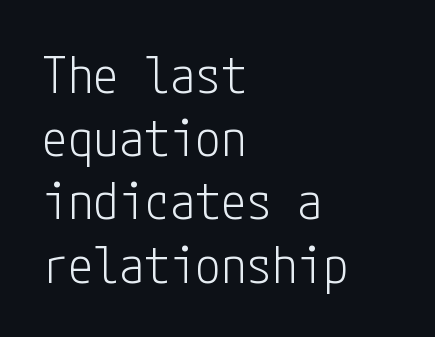
The letters sit at their default tracking, neither squeezed nor spread. Horizontal alignment here is leftward, the default for most running prose. The glyphs in this specimen are sans serif. Stem width sits at or under what a default text font uses. Honestly, there is no underline to notice here at all. Italic: no, the glyphs are upright roman.
